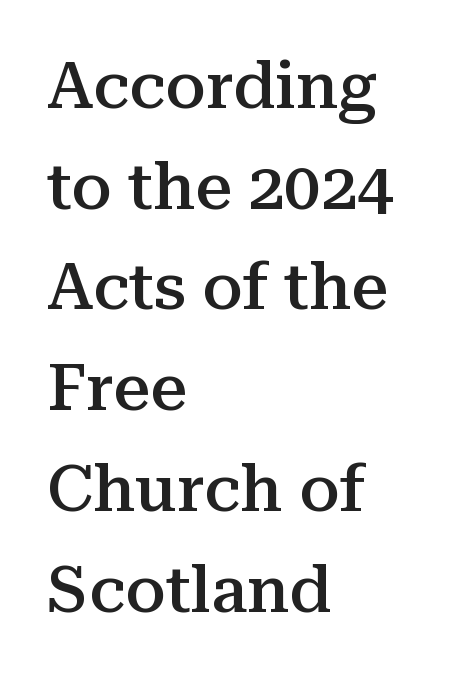
You could call the tracking neutral — neither tight nor loose. Think of a printed novel: that variable character pitch is what you see here. Posture: vertical. The leading is moderate, giving the passage an even texture.
